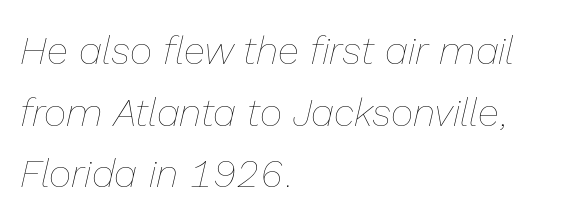
{"italic": "yes", "lean": "right", "slant_degrees": 13, "bold": "no", "weight": "thin", "width": "normal", "stroke_contrast": "low", "x_height": "medium", "monospaced": "no", "underline": "no", "align": "left", "line_spacing": "normal", "line_spacing_ratio": 1.58, "letter_spacing": "normal", "letter_spacing_em": 0.0, "glyph_px": 39}
